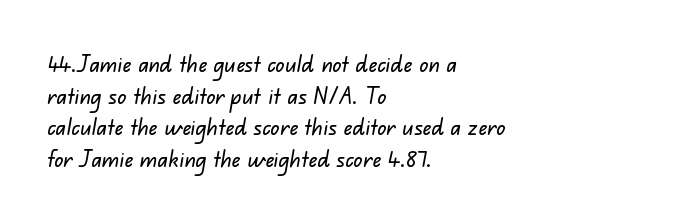
Q: Is the text underlined? A: No.
Q: How is the paragraph aligned? A: Left-aligned.
Q: Is the spacing between letters normal or unusually wide? A: Normal.
Q: Is the spacing between lines tight, normal or loose? A: Normal.
